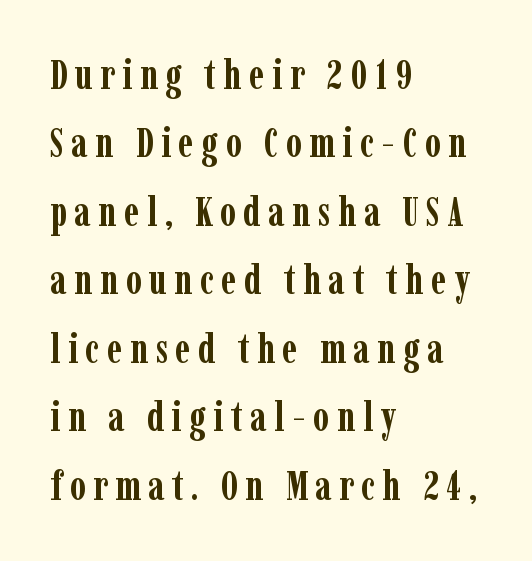
The image shows 41 px semibold, condensed serif type, upright; set left-aligned, normal line spacing (1.67x), not underlined; low stroke contrast and a medium x-height.
